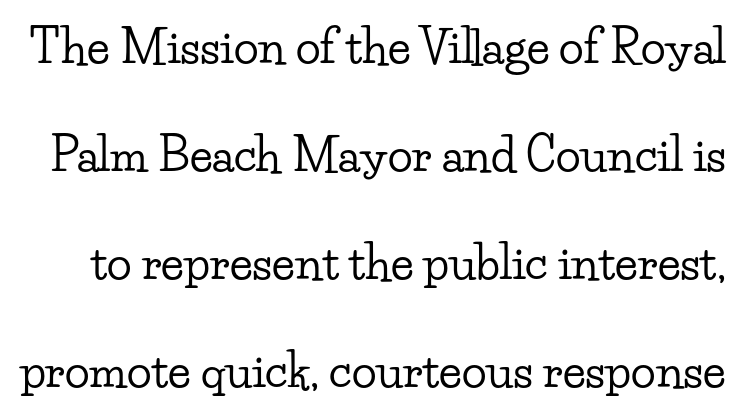
Unlike italic type, these characters show no tilt at all. These lines keep a tight, regular rhythm from letter to letter. Check the space under the baseline: it is left empty. These lines are composed in type with serifs. Proportional: the letters do not fall into vertical columns.
